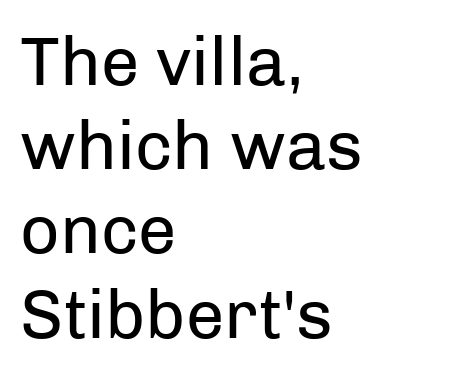
Here the designer chose a conventional face with non-uniform glyph widths. The typography opts for an upright posture over an oblique one. Reading down the block, your eye returns to a fixed left position each line. Descender tails drop into unmarked territory. This rendering leaves character spacing at its baseline value.
